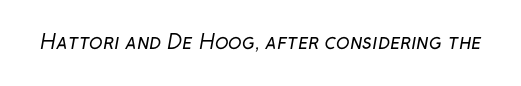
{"bold": "no", "underline": "no", "letter_spacing": "normal", "letter_spacing_em": 0.0, "glyph_px": 20}
